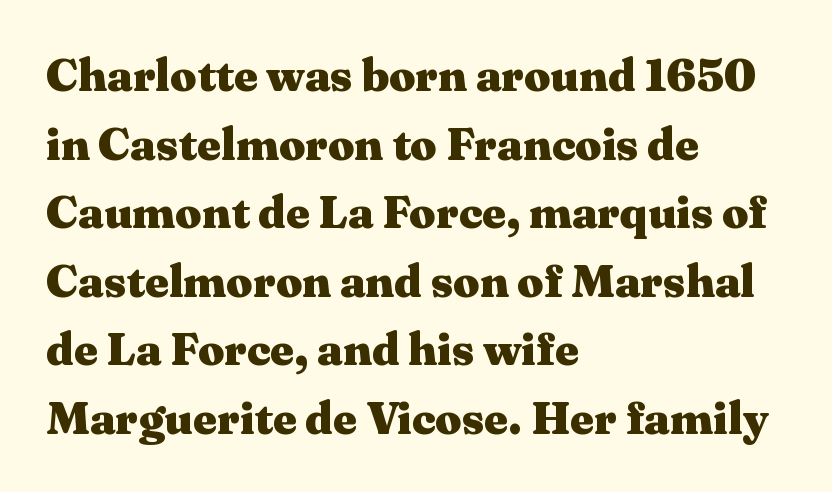
The image shows 46 px heavy, wide serif type, upright; set left-aligned, normal line spacing (1.49x), normal letter spacing, not underlined; medium stroke contrast and a medium x-height.
